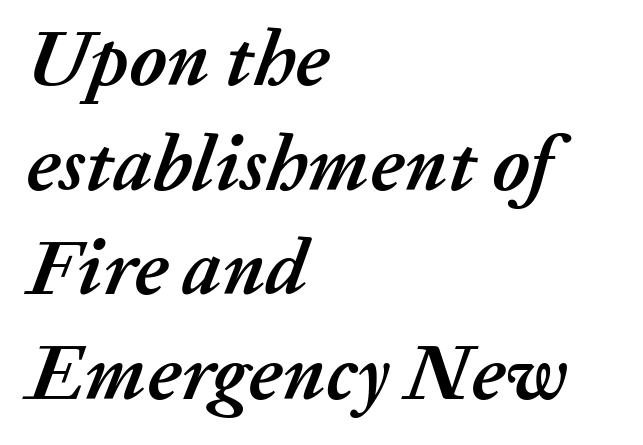
The image shows 78 px semibold type, italic (leaning right); set left-aligned, normal line spacing (1.34x), normal letter spacing, not underlined; medium stroke contrast and a medium x-height.
